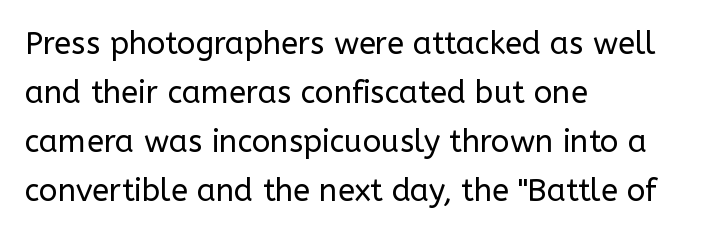
The image shows 31 px regular-weight sans-serif type, upright; set left-aligned, normal line spacing (1.58x), normal letter spacing, not underlined; low stroke contrast and a medium x-height.
